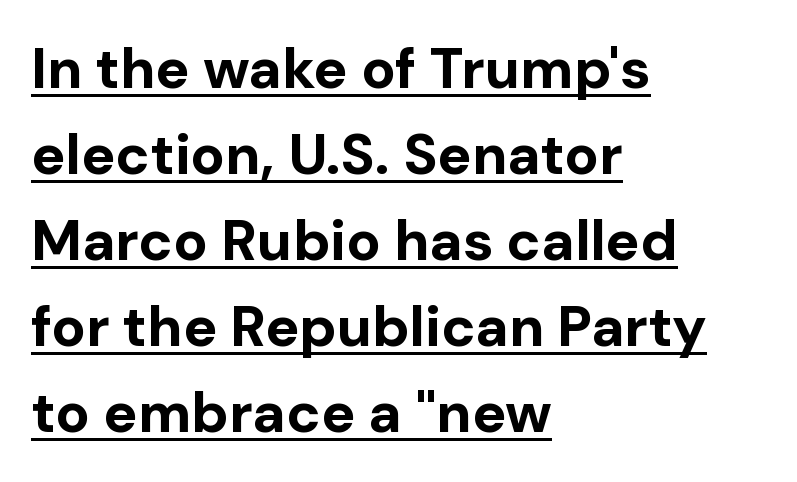
Q: Is the text bold? A: Yes.
Q: Is the text italic (slanted)? A: No, it is upright.
Q: Is the typeface a serif or a sans-serif typeface? A: Sans-serif.
Q: Is the text underlined? A: Yes.
Q: How is the paragraph aligned? A: Left-aligned.
Q: Is the spacing between letters normal or unusually wide? A: Normal.
Q: Is the spacing between lines tight, normal or loose? A: Normal.
Q: Width (condensed, normal, or wide)? A: Normal.
Q: Stroke contrast? A: Low.
Q: x-height? A: Medium.
Q: Monospaced? A: No.
